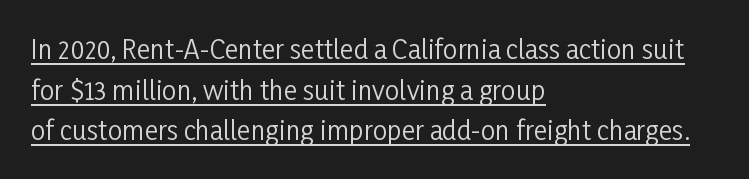
{"italic": "no", "bold": "no", "underline": "yes", "align": "left", "line_spacing": "normal", "line_spacing_ratio": 1.56, "letter_spacing": "normal", "letter_spacing_em": 0.0, "glyph_px": 26}
